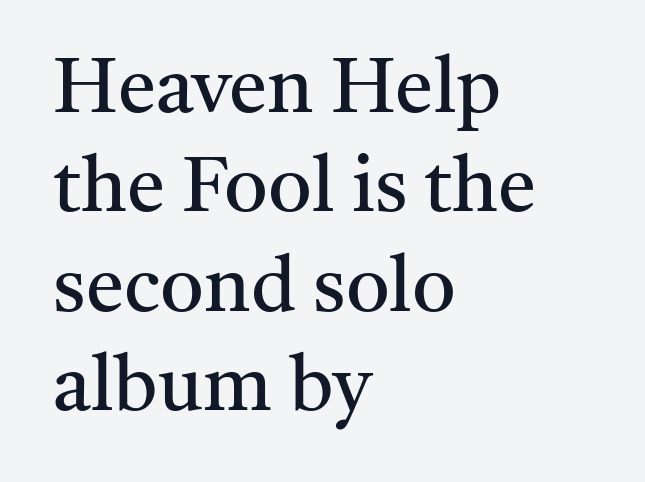
Regarding leading, the lines here are spaced in the standard way. The setting favours the left margin, as ordinary paragraphs usually do. Look at the tracking — it's just the regular setting, nothing added. Old-style or modern, the face here clearly has serifs. These lines are rendered in a variable-pitch font.
